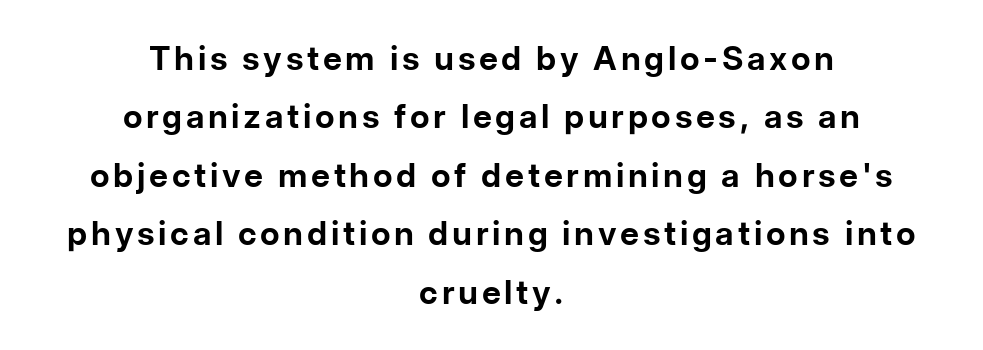
{"serif": "no", "italic": "no", "bold": "yes", "weight": "bold", "width": "normal", "stroke_contrast": "low", "x_height": "medium", "monospaced": "no", "underline": "no", "align": "center", "line_spacing_ratio": 1.77, "glyph_px": 33}
